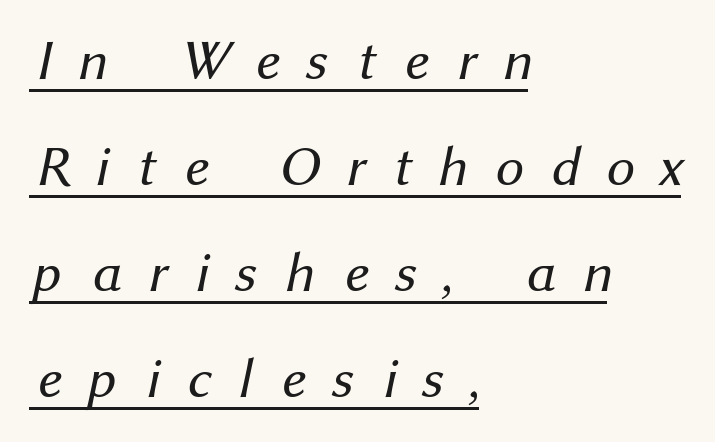
Here the designer chose a conventional face with non-uniform glyph widths. Here the glyphs are tracked loosely, breaking word shapes into spaced letters. This sample uses a sans-serif face. Where is the straight margin? On the left. These characters rest on top of a visible drawn line. Is this a heavy cut? Hardly; it is regular or lighter.
